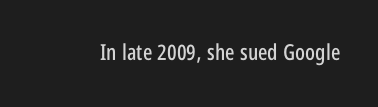
Q: Is the text italic (slanted)? A: No, it is upright.
Q: Is the text underlined? A: No.
Q: Is the spacing between letters normal or unusually wide? A: Normal.
